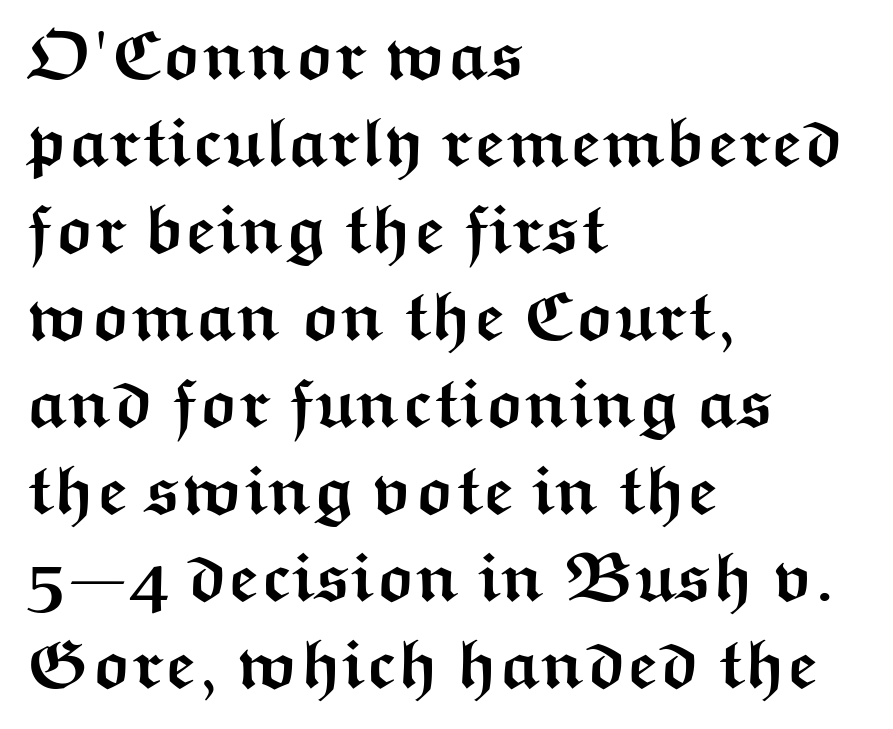
{"serif": "no", "italic": "no", "bold": "yes", "weight": "semibold", "width": "wide", "stroke_contrast": "medium", "x_height": "medium", "monospaced": "no", "underline": "no", "align": "left", "line_spacing": "normal", "line_spacing_ratio": 1.26, "letter_spacing": "normal", "letter_spacing_em": 0.0, "glyph_px": 69}
